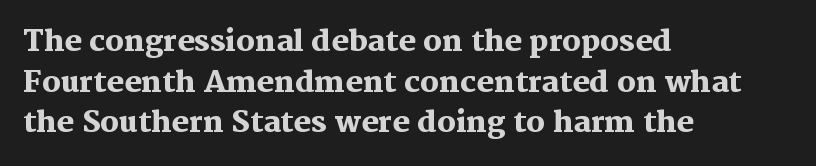
Q: Is the text bold? A: Yes.
Q: Is the text italic (slanted)? A: No, it is upright.
Q: Is the typeface a serif or a sans-serif typeface? A: Serif.
Q: Is the text underlined? A: No.
Q: How is the paragraph aligned? A: Left-aligned.
Q: Is the spacing between letters normal or unusually wide? A: Normal.
Q: Is the spacing between lines tight, normal or loose? A: Normal.
Q: Width (condensed, normal, or wide)? A: Normal.
Q: Stroke contrast? A: Medium.
Q: x-height? A: Medium.
Q: Monospaced? A: No.
